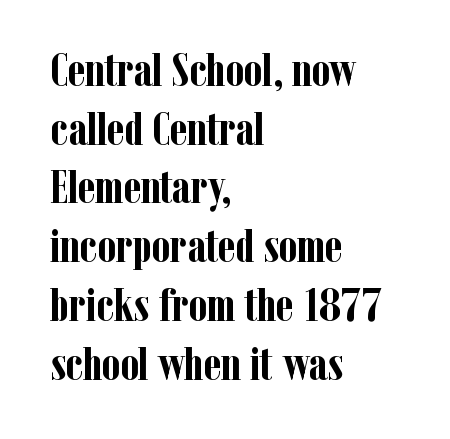
{"serif": "yes", "italic": "no", "bold": "yes", "weight": "semibold", "width": "condensed", "stroke_contrast": "low", "x_height": "medium", "monospaced": "no", "underline": "no", "align": "left", "line_spacing": "normal", "line_spacing_ratio": 1.25, "letter_spacing": "normal", "letter_spacing_em": 0.0, "glyph_px": 47}
